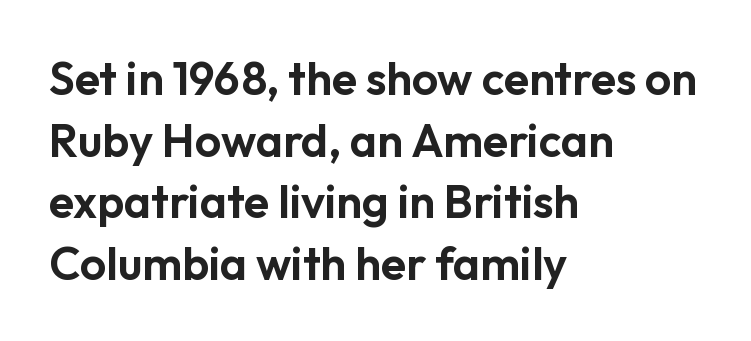
The image shows 46 px sans-serif type, upright; set left-aligned, normal line spacing (1.34x), normal letter spacing, not underlined; low stroke contrast and a medium x-height.
